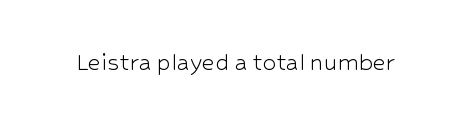
Q: Is the text bold? A: No.
Q: Is the text italic (slanted)? A: No, it is upright.
Q: Is the typeface a serif or a sans-serif typeface? A: Sans-serif.
Q: Is the text underlined? A: No.
Q: Is the spacing between letters normal or unusually wide? A: Normal.
Q: Width (condensed, normal, or wide)? A: Normal.
Q: Stroke contrast? A: Low.
Q: x-height? A: Medium.
Q: Monospaced? A: No.
